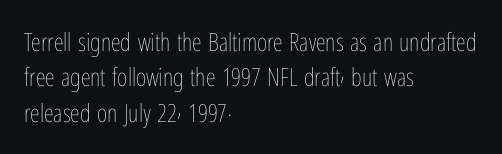
Q: Is the text bold? A: No.
Q: Is the text italic (slanted)? A: No, it is upright.
Q: Is the text underlined? A: No.
Q: How is the paragraph aligned? A: Left-aligned.
Q: Is the spacing between letters normal or unusually wide? A: Normal.
Q: Is the spacing between lines tight, normal or loose? A: Normal.
